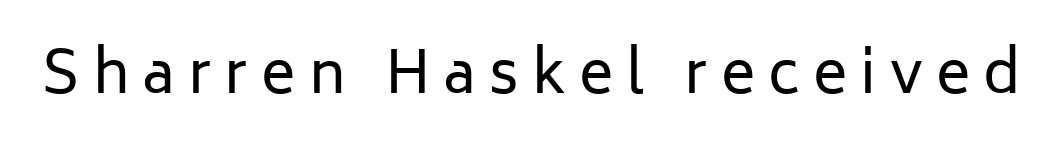
Tracking here is generous; glyphs stand well apart from one another. Italic: no, the glyphs are upright roman. This reads as an unemphasized weight, regular at the heaviest. Do the characters align in a grid? No, the font is proportional. A sans-serif font was chosen for this passage. Bare-footed words on every line.
